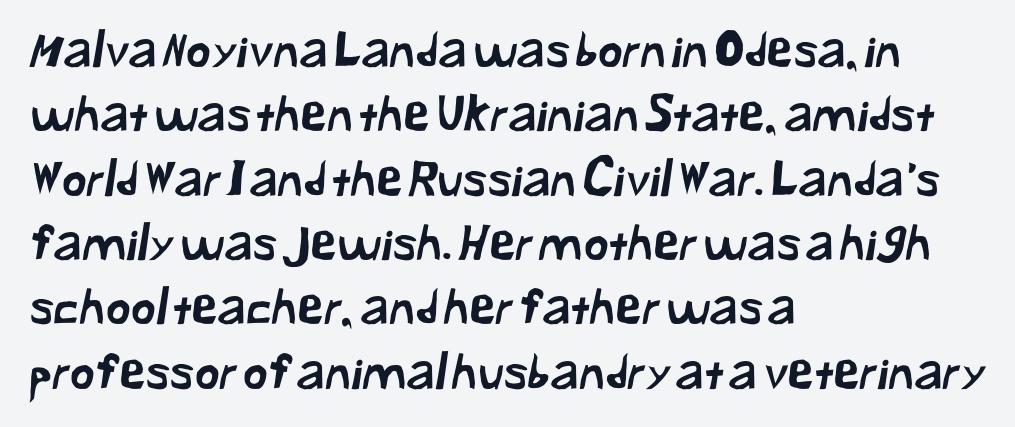
{"serif": "no", "width": "normal", "stroke_contrast": "low", "x_height": "medium", "monospaced": "no", "underline": "no", "align": "left", "line_spacing": "normal", "line_spacing_ratio": 1.34, "letter_spacing": "normal", "letter_spacing_em": 0.0, "glyph_px": 48}
